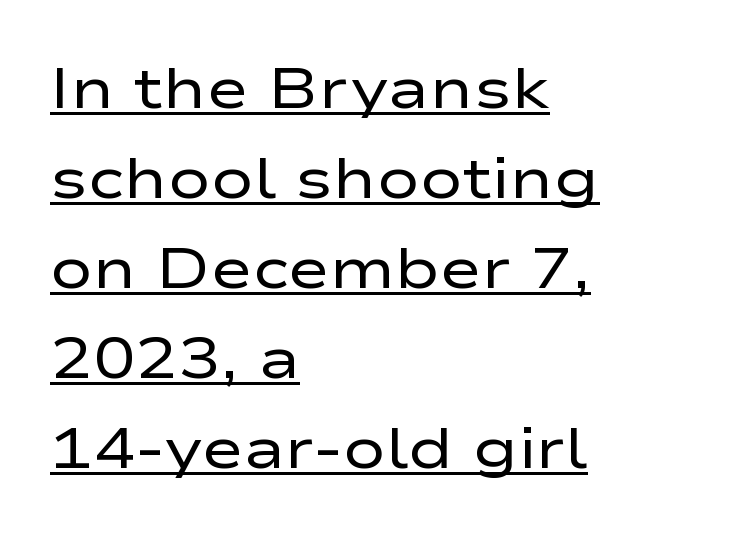
Default kerning and tracking; the words read as compact shapes. The font family rendered here belongs to the sans-serif group. These lines are rendered in a variable-pitch font. This is underlined copy, the kind a proofreader might mark for attention. Caption: multi-line text, flush left, ragged right.
